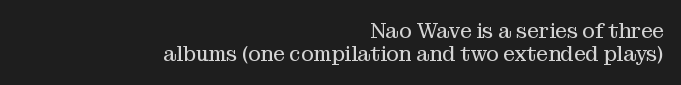
The image shows 21 px text type, upright; set right-aligned, tight line spacing (1.09x), normal letter spacing, not underlined.
